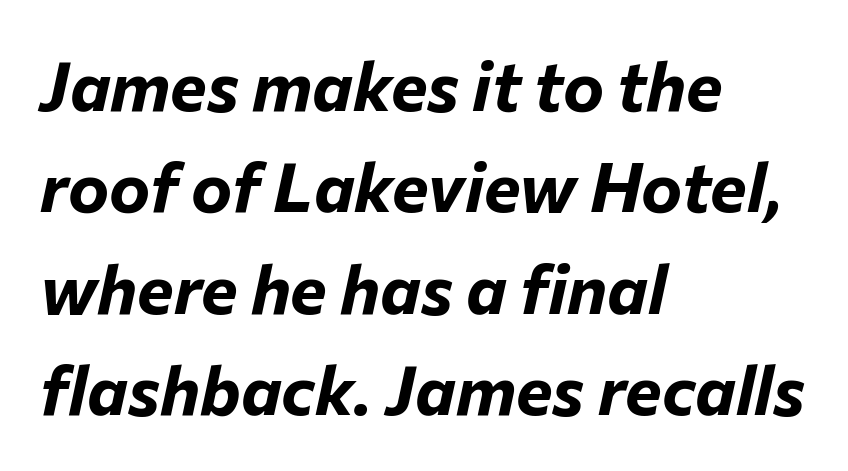
The strip under each line holds only bare page. Rows of type keep a routine distance in the vertical direction. Spacing verdict: proportional, widths tailored to each character. The typography opts for an oblique posture over an upright one. The setting favours the left margin, as ordinary paragraphs usually do.
